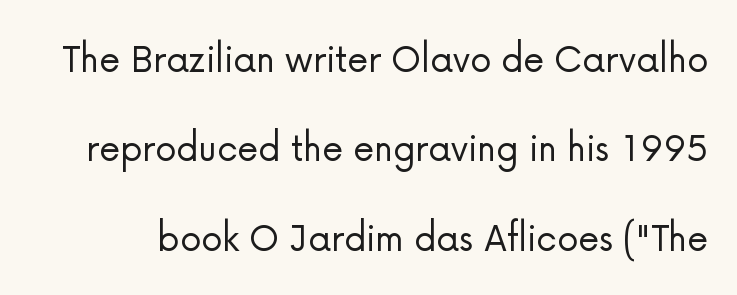
Q: Is the text bold? A: No.
Q: Is the text italic (slanted)? A: No, it is upright.
Q: Is the typeface a serif or a sans-serif typeface? A: Sans-serif.
Q: Is the text underlined? A: No.
Q: Is the spacing between letters normal or unusually wide? A: Normal.
Q: Is the spacing between lines tight, normal or loose? A: Loose.
Q: Width (condensed, normal, or wide)? A: Normal.
Q: Stroke contrast? A: Low.
Q: x-height? A: Medium.
Q: Monospaced? A: No.
